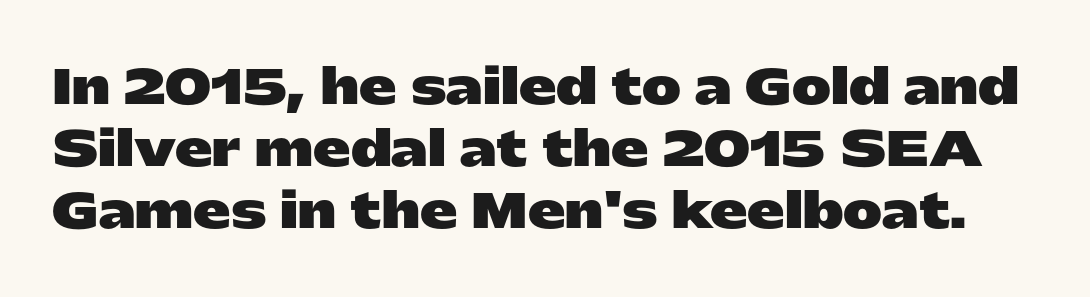
Q: Is the text bold? A: Yes.
Q: Is the text italic (slanted)? A: No, it is upright.
Q: Is the typeface a serif or a sans-serif typeface? A: Sans-serif.
Q: Is the text underlined? A: No.
Q: Is the spacing between letters normal or unusually wide? A: Normal.
Q: Is the spacing between lines tight, normal or loose? A: Normal.
Q: Width (condensed, normal, or wide)? A: Wide.
Q: Stroke contrast? A: Low.
Q: x-height? A: Medium.
Q: Monospaced? A: No.
